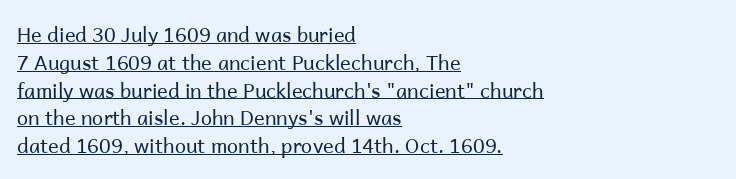
These characters rest on top of a visible drawn line. The strokes carry an ordinary text weight at most. Posture: straight, roman, zero tilt. The vertical gap from one line to the next is medium. A classic flush-left, rag-right setting is used for this passage. The rendering keeps characters at their native spacing.
